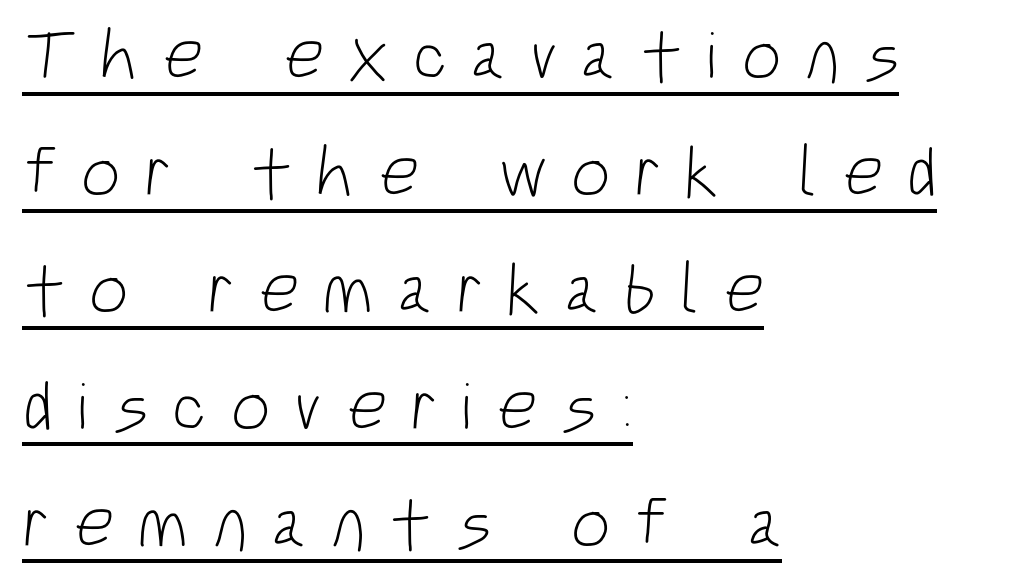
The image shows 70 px light, condensed sans-serif type; set left-aligned, normal line spacing (1.67x), unusually wide letter spacing (+0.34 em), underlined; low stroke contrast and a large x-height.
